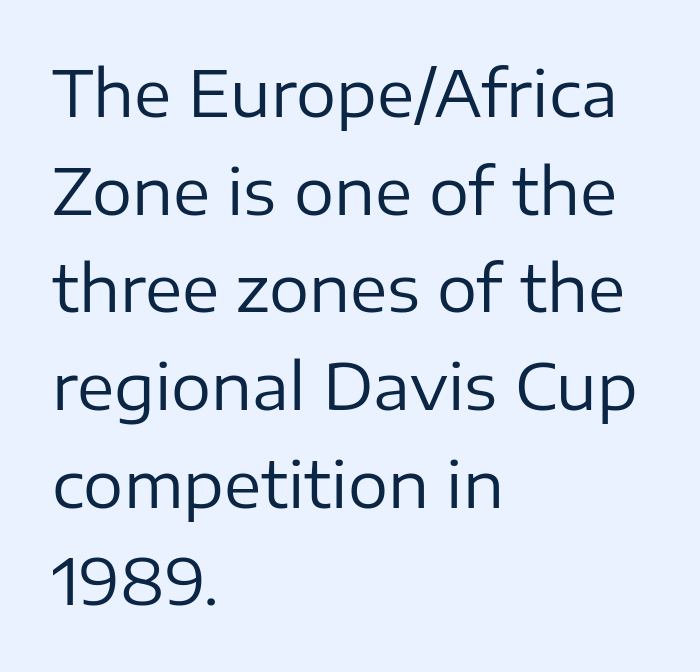
Q: Is the text bold? A: No.
Q: Is the text italic (slanted)? A: No, it is upright.
Q: Is the typeface a serif or a sans-serif typeface? A: Sans-serif.
Q: Is the text underlined? A: No.
Q: How is the paragraph aligned? A: Left-aligned.
Q: Is the spacing between letters normal or unusually wide? A: Normal.
Q: Is the spacing between lines tight, normal or loose? A: Normal.
Q: Width (condensed, normal, or wide)? A: Normal.
Q: Stroke contrast? A: Low.
Q: x-height? A: Medium.
Q: Monospaced? A: No.
